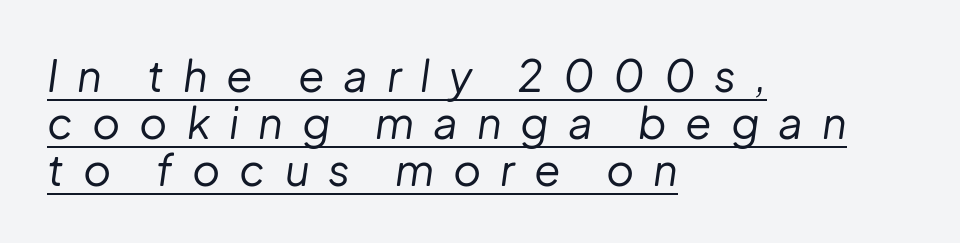
Every character sits at an angle, as italics do. The tracking reads as deliberately expanded to a designer's eye. Interline gaps are noticeably narrow in this sample. Is this a fixed-width face? No — the glyphs have proportional, varying widths. Compared with undecorated copy, this sample adds a rule below the words.
